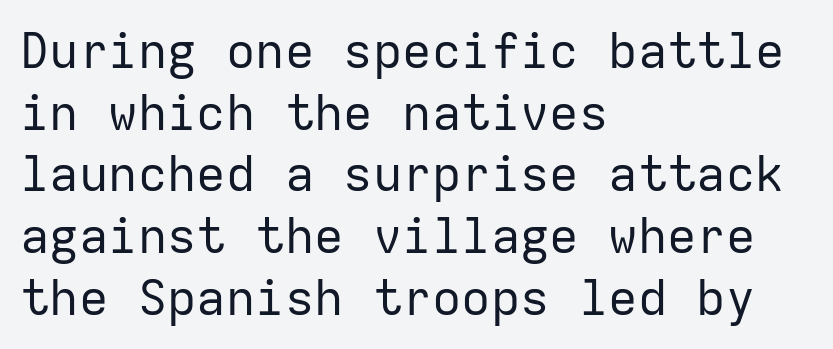
Does the lettering tilt? It doesn't — this is upright. The line texture is even and compact thanks to regular tracking. If you drew a ruler down the left edge, every line would touch it. Examine the stroke ends and you'll find no serifs. Stems and bowls with no extra thickness — not bold.
